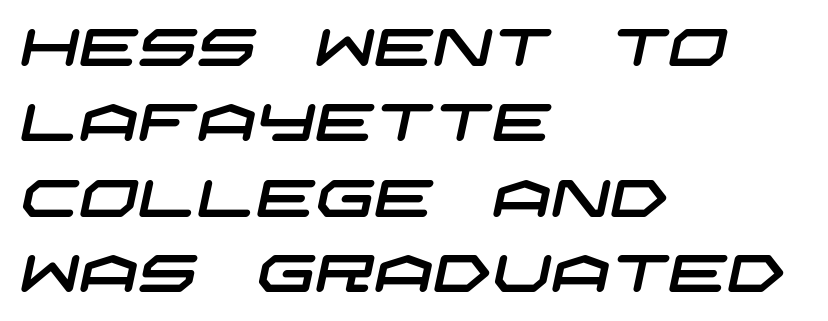
Q: Is the typeface a serif or a sans-serif typeface? A: Sans-serif.
Q: Is the text underlined? A: No.
Q: How is the paragraph aligned? A: Left-aligned.
Q: Is the spacing between letters normal or unusually wide? A: Normal.
Q: Is the spacing between lines tight, normal or loose? A: Normal.
Q: Width (condensed, normal, or wide)? A: Wide.
Q: Stroke contrast? A: Low.
Q: x-height? A: Large.
